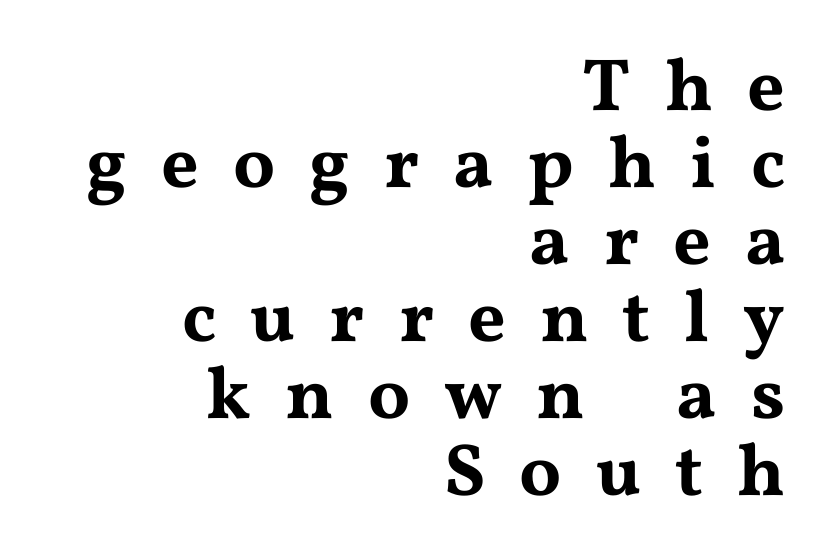
Q: Is the text italic (slanted)? A: No, it is upright.
Q: Is the typeface a serif or a sans-serif typeface? A: Serif.
Q: Is the text underlined? A: No.
Q: How is the paragraph aligned? A: Right-aligned.
Q: Is the spacing between letters normal or unusually wide? A: Unusually wide.
Q: Is the spacing between lines tight, normal or loose? A: Tight.
Q: Width (condensed, normal, or wide)? A: Wide.
Q: Stroke contrast? A: Medium.
Q: x-height? A: Medium.
Q: Monospaced? A: No.
